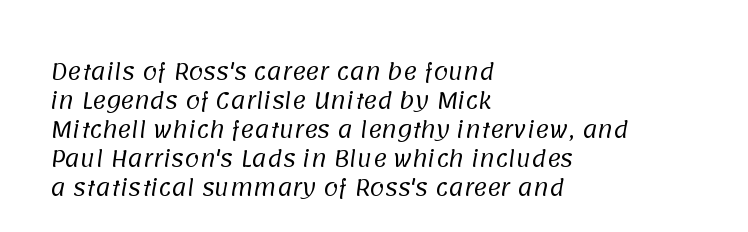
{"bold": "no", "underline": "no", "align": "left", "line_spacing": "normal", "line_spacing_ratio": 1.38, "letter_spacing": "normal", "letter_spacing_em": 0.0, "glyph_px": 21}
